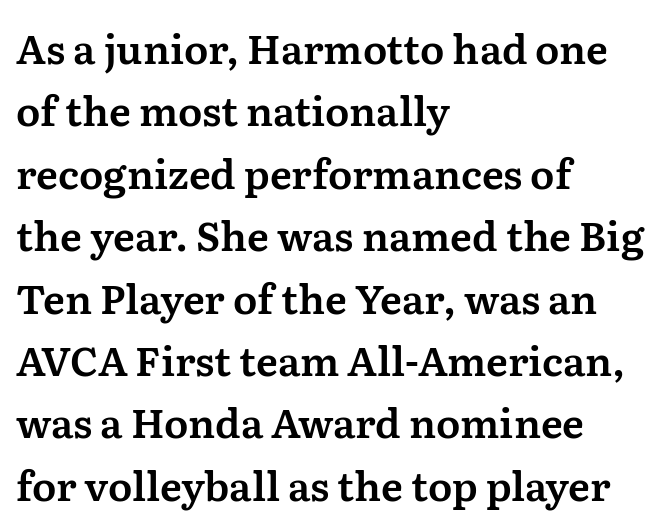
The image shows 40 px serif type, upright; set left-aligned, normal line spacing (1.56x), normal letter spacing, not underlined; medium stroke contrast and a medium x-height.
